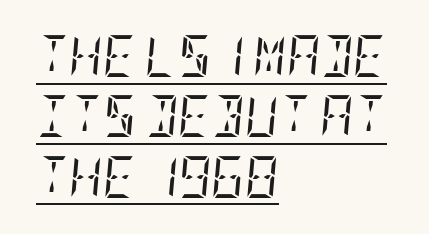
{"serif": "yes", "italic": "yes", "lean": "right", "slant_degrees": 5, "bold": "no", "weight": "regular", "width": "condensed", "stroke_contrast": "low", "x_height": "large", "underline": "yes", "align": "left", "line_spacing": "normal", "line_spacing_ratio": 1.47, "letter_spacing": "normal", "letter_spacing_em": 0.0, "glyph_px": 41}
